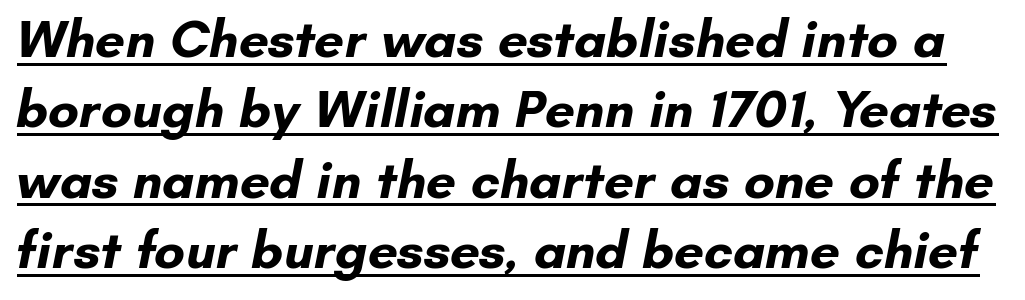
{"serif": "no", "bold": "yes", "weight": "bold", "width": "normal", "stroke_contrast": "low", "x_height": "small", "monospaced": "no", "underline": "yes", "line_spacing": "normal", "line_spacing_ratio": 1.33, "letter_spacing": "normal", "letter_spacing_em": 0.0, "glyph_px": 53}
